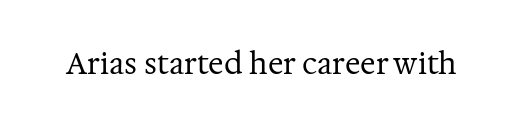
Q: Is the text bold? A: No.
Q: Is the text italic (slanted)? A: No, it is upright.
Q: Is the typeface a serif or a sans-serif typeface? A: Serif.
Q: Is the text underlined? A: No.
Q: Is the spacing between letters normal or unusually wide? A: Normal.
Q: Width (condensed, normal, or wide)? A: Normal.
Q: Stroke contrast? A: Medium.
Q: x-height? A: Medium.
Q: Monospaced? A: No.
